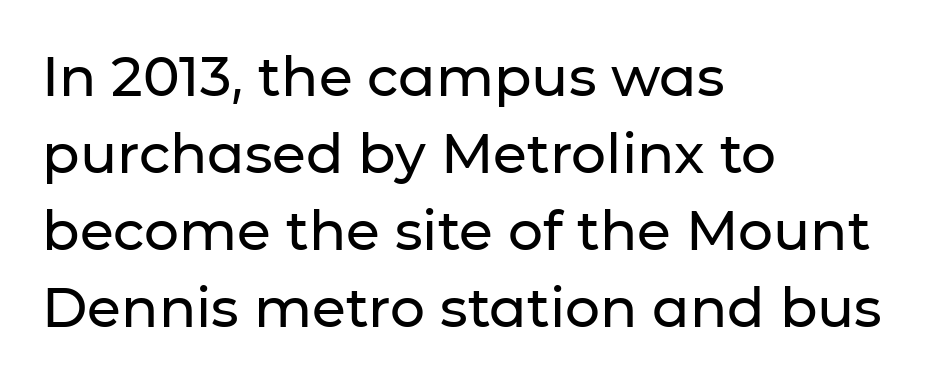
What's the leading like? Ordinary, nothing unusual. The letters advance in unequal steps, a hallmark of proportional type. The characters display no serif detailing; their extremities are plain. It's the straight-up-and-down kind of type. Glance below the letters and you will spot only blank space.
